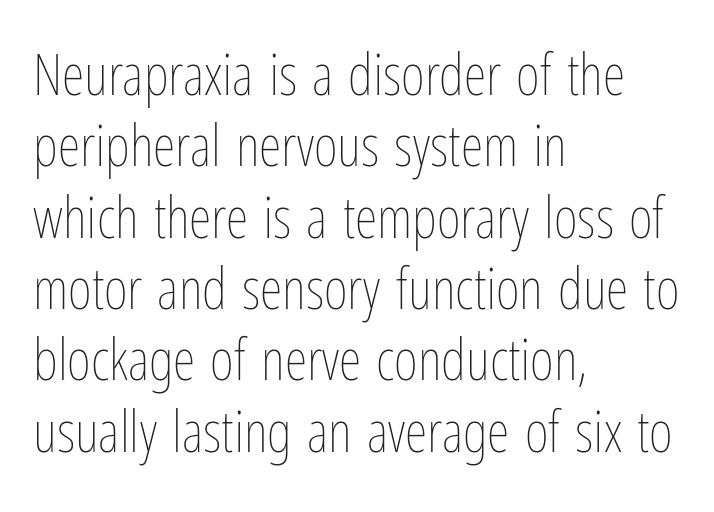
Q: Is the text bold? A: No.
Q: Is the text italic (slanted)? A: No, it is upright.
Q: Is the text underlined? A: No.
Q: How is the paragraph aligned? A: Left-aligned.
Q: Is the spacing between letters normal or unusually wide? A: Normal.
Q: Width (condensed, normal, or wide)? A: Condensed.
Q: Stroke contrast? A: Low.
Q: x-height? A: Medium.
Q: Monospaced? A: No.
